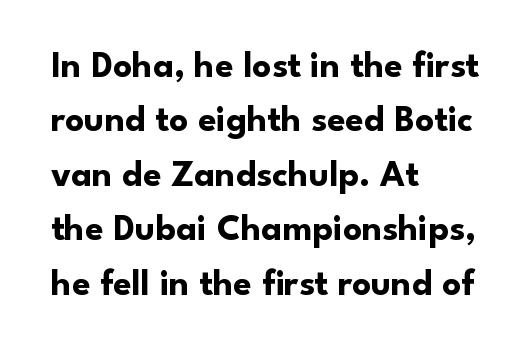
The image shows 37 px bold sans-serif type, upright; set left-aligned, normal line spacing (1.47x), normal letter spacing, not underlined; low stroke contrast and a small x-height.
